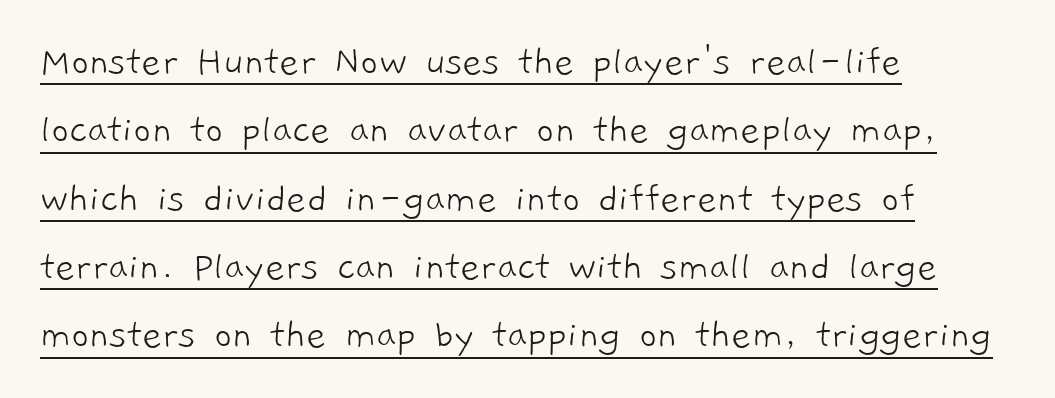
The image shows 43 px light sans-serif type; set left-aligned, normal line spacing (1.59x), normal letter spacing, underlined; low stroke contrast and a medium x-height.
